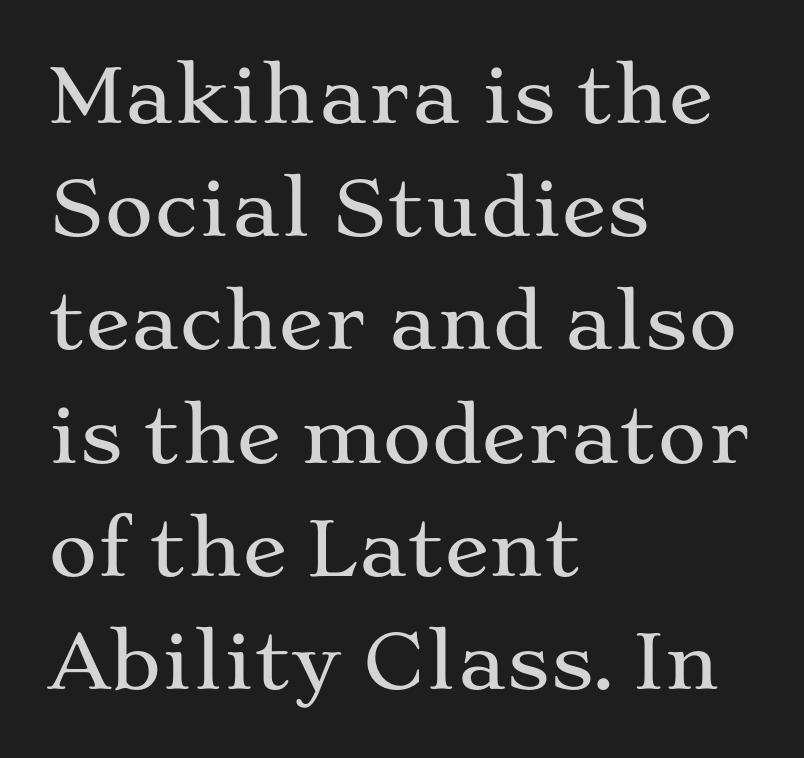
The image shows 75 px wide serif type, upright; set left-aligned, normal line spacing (1.51x), normal letter spacing, not underlined; medium stroke contrast and a medium x-height.
